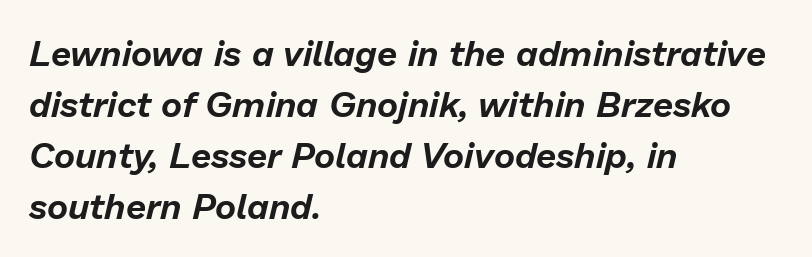
The image shows 36 px text type, italic (leaning right); set left-aligned, normal line spacing (1.42x), normal letter spacing, not underlined; low stroke contrast and a medium x-height.
